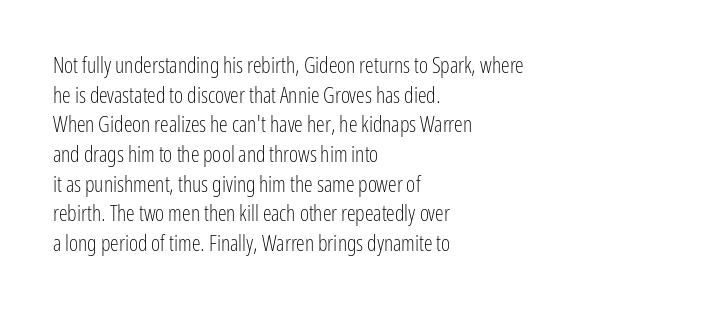
{"italic": "no", "bold": "no", "underline": "no", "align": "left", "line_spacing": "normal", "line_spacing_ratio": 1.35, "letter_spacing": "normal", "letter_spacing_em": 0.0, "glyph_px": 22}
